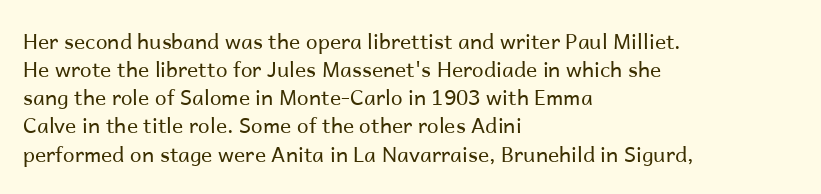
Q: Is the text bold? A: No.
Q: Is the text italic (slanted)? A: No, it is upright.
Q: Is the text underlined? A: No.
Q: How is the paragraph aligned? A: Left-aligned.
Q: Is the spacing between letters normal or unusually wide? A: Normal.
Q: Is the spacing between lines tight, normal or loose? A: Normal.
